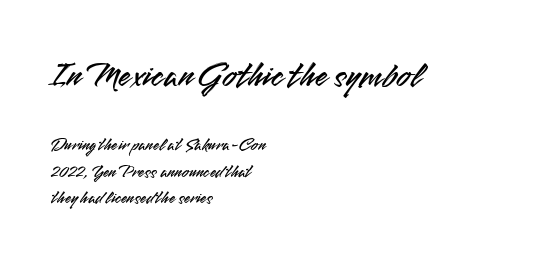
The image shows 36 px sans-serif type; set left-aligned, normal line spacing (1.46x), normal letter spacing, not underlined; the first (top) block is 2.0x larger; medium stroke contrast and a small x-height.
